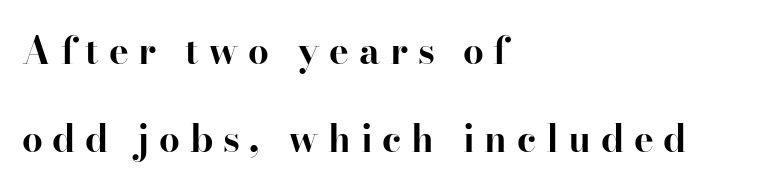
The image shows 37 px bold serif type, upright; set left-aligned, loose line spacing (2.38x), unusually wide letter spacing (+0.26 em), not underlined; high stroke contrast and a small x-height.
